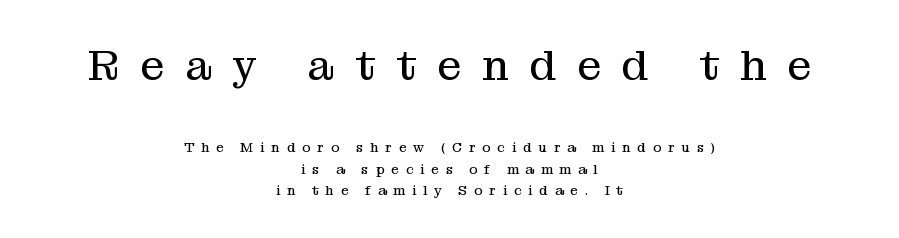
A normal amount of white space separates one row of letters from the next. The paragraph has two soft edges and a firm central axis. Spacing verdict: proportional, widths tailored to each character. There is plenty of visible air inserted between adjacent glyphs. Is this a sans? No — the strokes have serifs.
